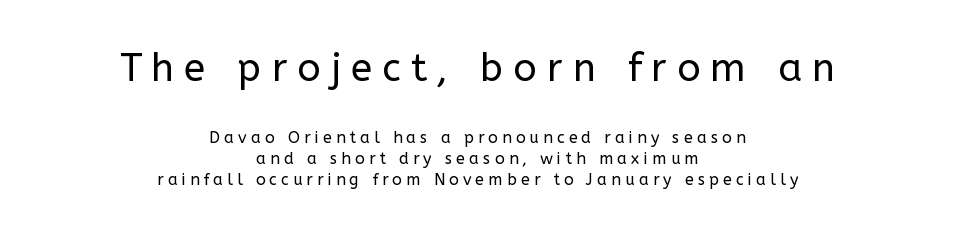
The image shows 39 px regular-weight sans-serif type, upright; set centered, normal line spacing (1.32x), unusually wide letter spacing (+0.26 em), not underlined; the first (top) block is 2.44x larger; low stroke contrast and a medium x-height.
